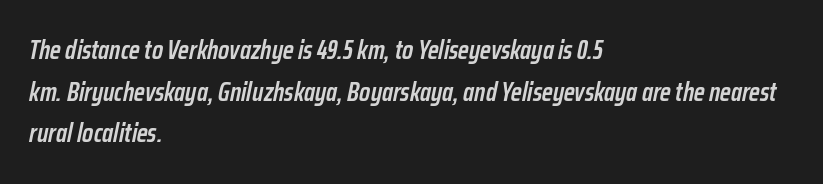
Q: Is the text bold? A: Semi-bold.
Q: Is the text italic (slanted)? A: Yes, it leans right by about 12 degrees.
Q: Is the text underlined? A: No.
Q: How is the paragraph aligned? A: Left-aligned.
Q: Is the spacing between letters normal or unusually wide? A: Normal.
Q: Is the spacing between lines tight, normal or loose? A: Normal.
